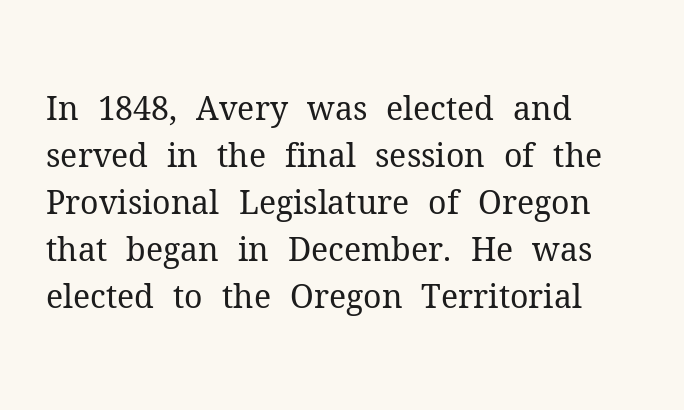
{"serif": "yes", "italic": "no", "bold": "no", "weight": "regular", "width": "normal", "stroke_contrast": "medium", "x_height": "medium", "monospaced": "no", "underline": "no", "align": "left", "line_spacing": "normal", "line_spacing_ratio": 1.47, "letter_spacing": "normal", "letter_spacing_em": 0.0, "glyph_px": 32}
